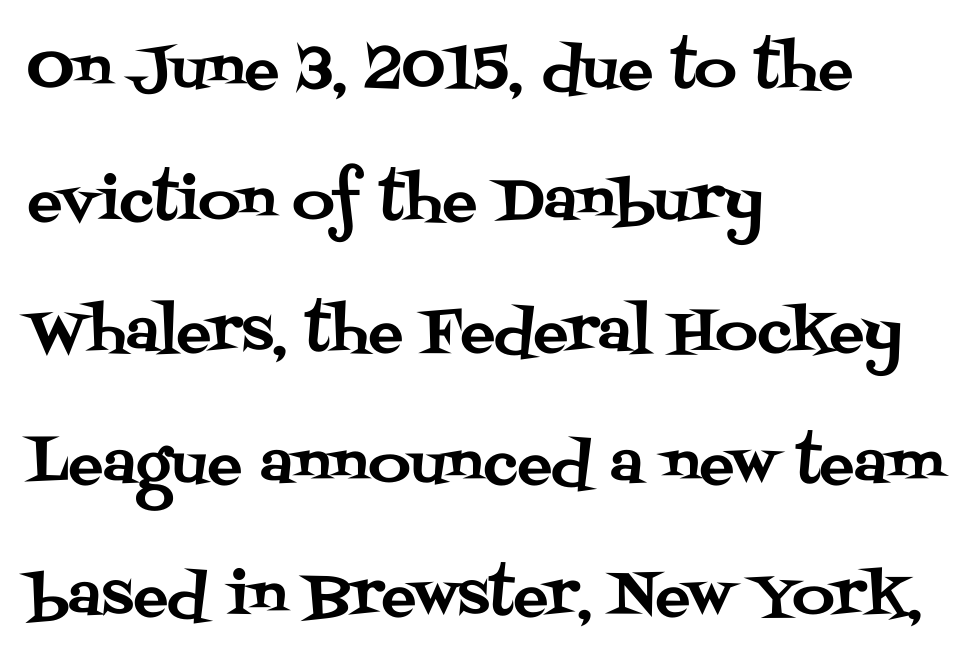
Q: Is the text italic (slanted)? A: No, it is upright.
Q: Is the typeface a serif or a sans-serif typeface? A: Serif.
Q: Is the text underlined? A: No.
Q: How is the paragraph aligned? A: Left-aligned.
Q: Is the spacing between letters normal or unusually wide? A: Normal.
Q: Is the spacing between lines tight, normal or loose? A: Loose.
Q: Width (condensed, normal, or wide)? A: Normal.
Q: Stroke contrast? A: Medium.
Q: x-height? A: Large.
Q: Monospaced? A: No.
